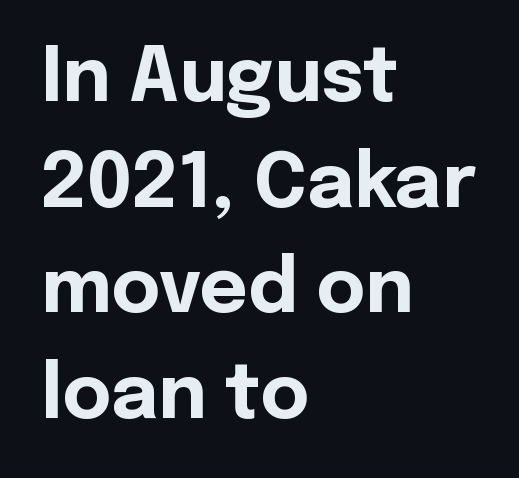
{"serif": "no", "italic": "no", "bold": "yes", "weight": "bold", "width": "normal", "x_height": "medium", "monospaced": "no", "underline": "no", "align": "left", "line_spacing": "normal", "line_spacing_ratio": 1.41, "letter_spacing": "normal", "letter_spacing_em": 0.0, "glyph_px": 75}
